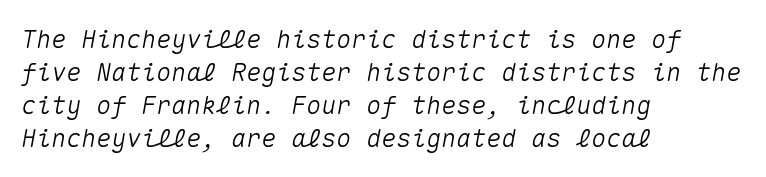
Q: Is the text italic (slanted)? A: Yes, it leans right by about 10 degrees.
Q: Is the text underlined? A: No.
Q: How is the paragraph aligned? A: Left-aligned.
Q: Is the spacing between letters normal or unusually wide? A: Normal.
Q: Is the spacing between lines tight, normal or loose? A: Normal.
